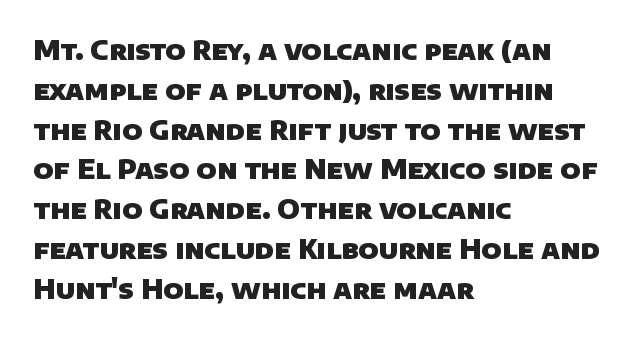
Q: Is the text bold? A: Yes.
Q: Is the text underlined? A: No.
Q: How is the paragraph aligned? A: Left-aligned.
Q: Is the spacing between letters normal or unusually wide? A: Normal.
Q: Is the spacing between lines tight, normal or loose? A: Normal.
